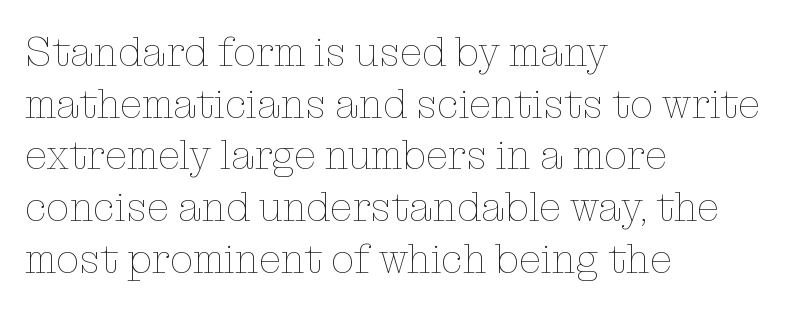
Q: Is the text bold? A: No.
Q: Is the text italic (slanted)? A: No, it is upright.
Q: Is the text underlined? A: No.
Q: How is the paragraph aligned? A: Left-aligned.
Q: Is the spacing between letters normal or unusually wide? A: Normal.
Q: Is the spacing between lines tight, normal or loose? A: Normal.
Q: Width (condensed, normal, or wide)? A: Normal.
Q: Stroke contrast? A: Low.
Q: x-height? A: Medium.
Q: Monospaced? A: No.
